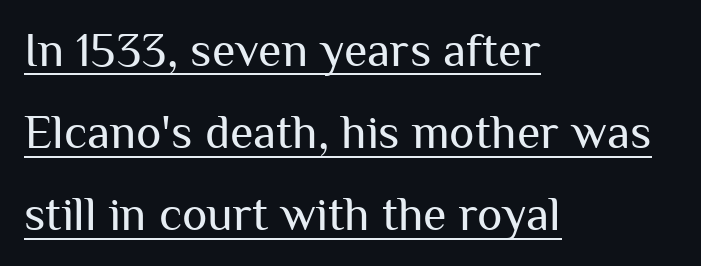
Ink coverage per letter is moderate at most. Rendered with straight, roman letterforms. Students, observe the line beneath the letters — that is underlining. The passage is arranged the way most books set body copy — flush left. The face used here is proportionally spaced, like ordinary book or web type.
